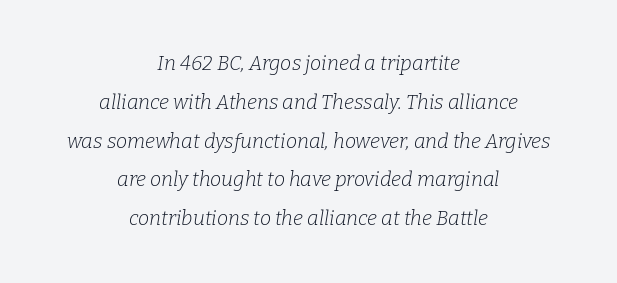
The image shows 20 px text type, italic (leaning right); set centered, loose line spacing (1.94x), normal letter spacing, not underlined.
